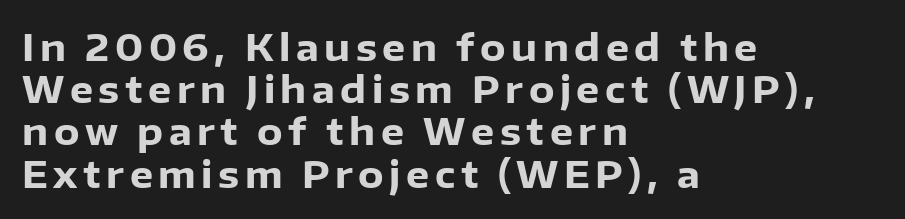
The lines are packed closely together with very little leading. Classification — sans serif. When letters stand straight like this, we call the style roman or upright. The passage shown is typed in a proportional face where columns would drift. Caption: bold face, heavy strokes.
